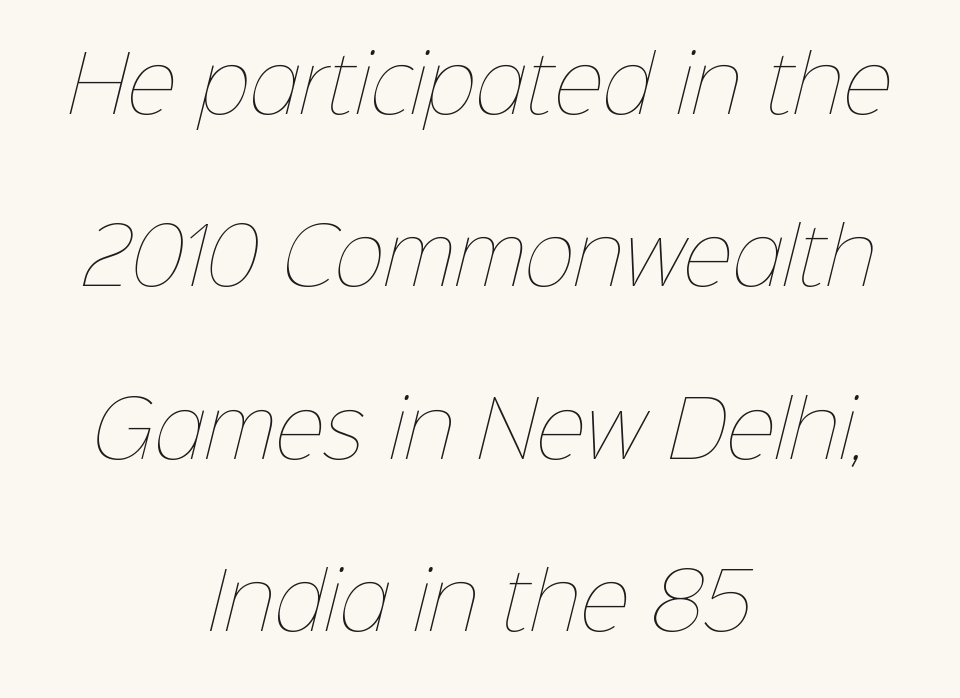
The image shows 77 px thin type; set centered, loose line spacing (2.24x), normal letter spacing, not underlined; low stroke contrast and a medium x-height.
